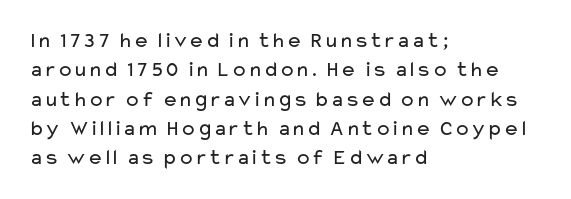
Q: Is the text bold? A: No.
Q: Is the text italic (slanted)? A: No, it is upright.
Q: Is the text underlined? A: No.
Q: How is the paragraph aligned? A: Left-aligned.
Q: Is the spacing between letters normal or unusually wide? A: Normal.
Q: Is the spacing between lines tight, normal or loose? A: Normal.
